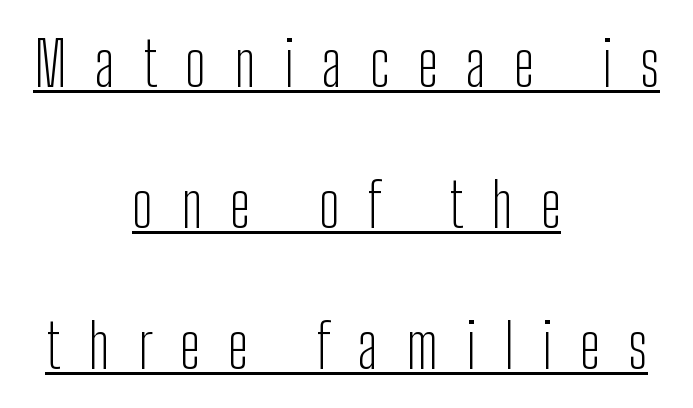
Q: Is the text bold? A: No.
Q: Is the text italic (slanted)? A: No, it is upright.
Q: Is the typeface a serif or a sans-serif typeface? A: Sans-serif.
Q: Is the text underlined? A: Yes.
Q: How is the paragraph aligned? A: Centered.
Q: Is the spacing between letters normal or unusually wide? A: Unusually wide.
Q: Is the spacing between lines tight, normal or loose? A: Loose.
Q: Width (condensed, normal, or wide)? A: Condensed.
Q: Stroke contrast? A: Low.
Q: x-height? A: Medium.
Q: Monospaced? A: No.
